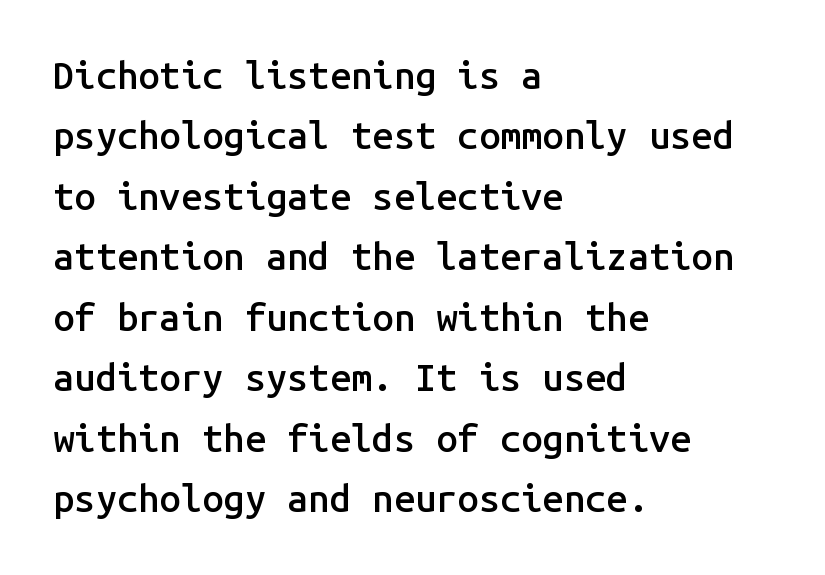
{"serif": "no", "italic": "no", "bold": "semi", "weight": "semibold", "width": "normal", "stroke_contrast": "low", "x_height": "medium", "monospaced": "yes", "underline": "no", "align": "left", "line_spacing": "normal", "line_spacing_ratio": 1.59, "letter_spacing": "normal", "letter_spacing_em": 0.0, "glyph_px": 38}
